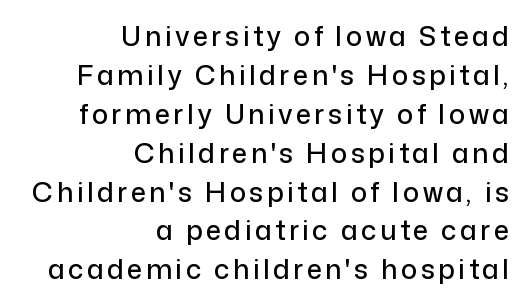
{"italic": "no", "underline": "no", "align": "right", "line_spacing": "normal", "line_spacing_ratio": 1.44, "glyph_px": 27}
